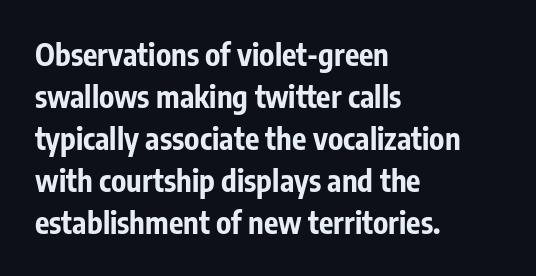
Q: Is the text bold? A: Yes.
Q: Is the text italic (slanted)? A: No, it is upright.
Q: Is the typeface a serif or a sans-serif typeface? A: Sans-serif.
Q: Is the text underlined? A: No.
Q: How is the paragraph aligned? A: Left-aligned.
Q: Is the spacing between letters normal or unusually wide? A: Normal.
Q: Is the spacing between lines tight, normal or loose? A: Normal.
Q: Width (condensed, normal, or wide)? A: Condensed.
Q: Stroke contrast? A: Low.
Q: x-height? A: Medium.
Q: Monospaced? A: No.
